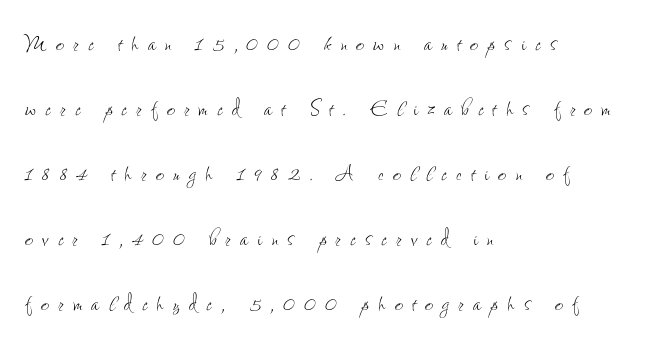
{"bold": "no", "weight": "thin", "width": "condensed", "stroke_contrast": "low", "x_height": "small", "monospaced": "no", "underline": "no", "align": "left", "line_spacing": "loose", "line_spacing_ratio": 2.24, "letter_spacing": "wide", "letter_spacing_em": 0.32, "glyph_px": 29}
